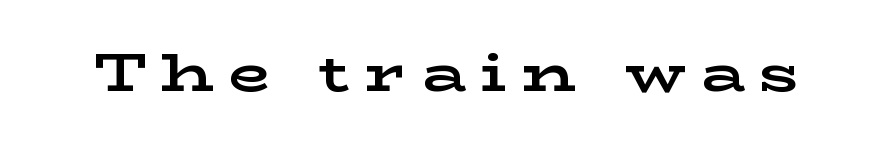
When letters stand straight like this, we call the style roman or upright. Think of a printed novel: that variable character pitch is what you see here. This is serif lettering, the kind often seen in printed books. The strip under each line holds only bare page.
